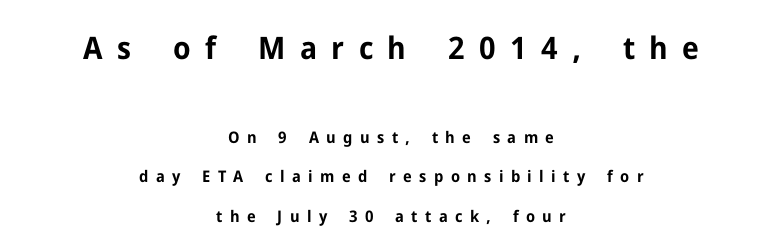
{"serif": "no", "italic": "no", "bold": "yes", "weight": "bold", "width": "normal", "stroke_contrast": "low", "x_height": "medium", "monospaced": "no", "underline": "no", "align": "center", "line_spacing": "loose", "line_spacing_ratio": 2.44, "letter_spacing": "wide", "letter_spacing_em": 0.46, "larger_block": "first", "size_ratio": 1.94, "glyph_px": 31}
